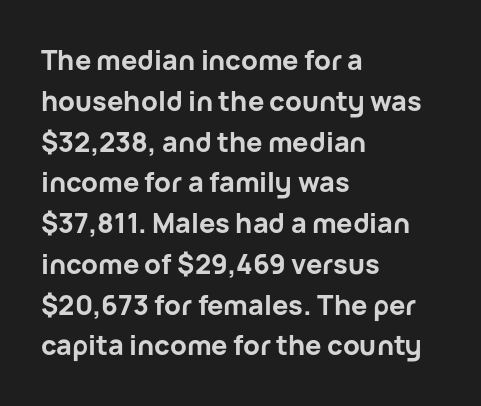
{"italic": "no", "bold": "yes", "underline": "no", "align": "left", "line_spacing": "normal", "line_spacing_ratio": 1.51, "letter_spacing": "normal", "letter_spacing_em": 0.0, "glyph_px": 27}
